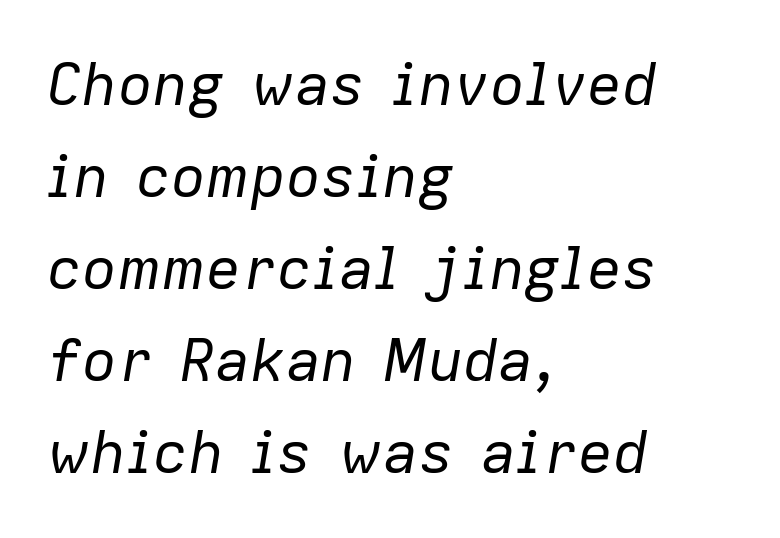
The image shows 59 px regular-weight type, italic (leaning right); set left-aligned, normal line spacing (1.56x), normal letter spacing, not underlined; low stroke contrast and a medium x-height.
